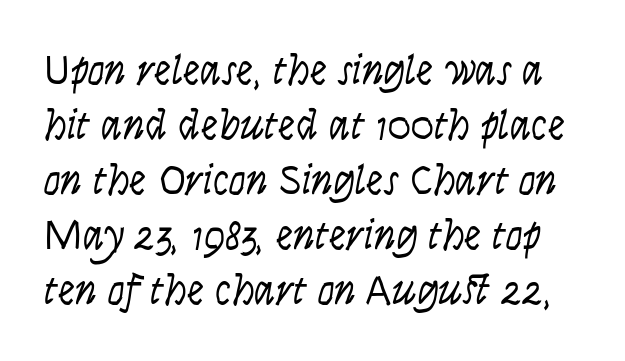
The image shows 43 px light, condensed sans-serif type; set normal line spacing (1.28x), normal letter spacing, not underlined; low stroke contrast and a large x-height.
